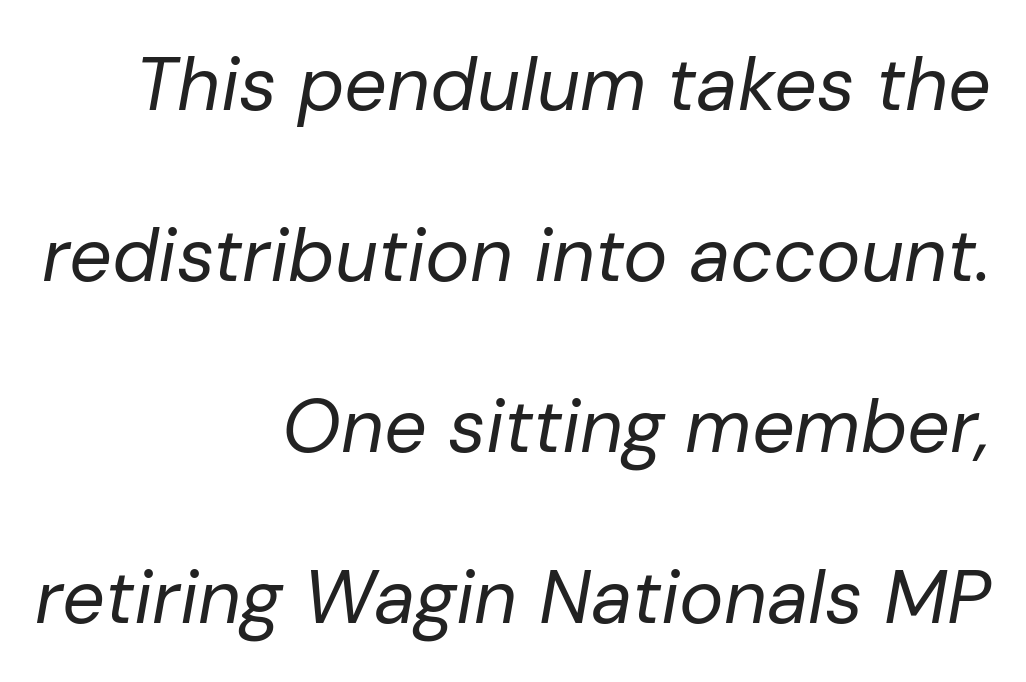
Q: Is the text bold? A: No.
Q: Is the text italic (slanted)? A: Yes, it leans right by about 10 degrees.
Q: Is the text underlined? A: No.
Q: How is the paragraph aligned? A: Right-aligned.
Q: Is the spacing between letters normal or unusually wide? A: Normal.
Q: Is the spacing between lines tight, normal or loose? A: Loose.
Q: Width (condensed, normal, or wide)? A: Normal.
Q: Stroke contrast? A: Low.
Q: x-height? A: Medium.
Q: Monospaced? A: No.
